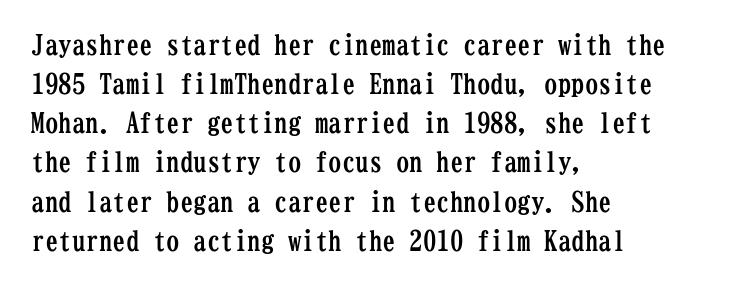
The image shows 27 px bold type, upright; set left-aligned, normal line spacing (1.45x), normal letter spacing, not underlined.
